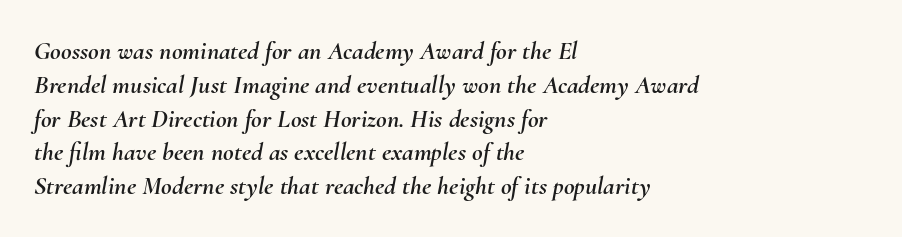
The image shows 26 px text type, italic (leaning right); set left-aligned, normal line spacing (1.3x), normal letter spacing, not underlined.
